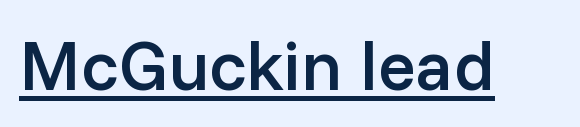
As a designer I'd log this as weight 600, semibold. Is this a sans? Yes — the strokes have no serifs. The words here are underlined. These lines keep a tight, regular rhythm from letter to letter. Designer's note — italics off, roman on.
